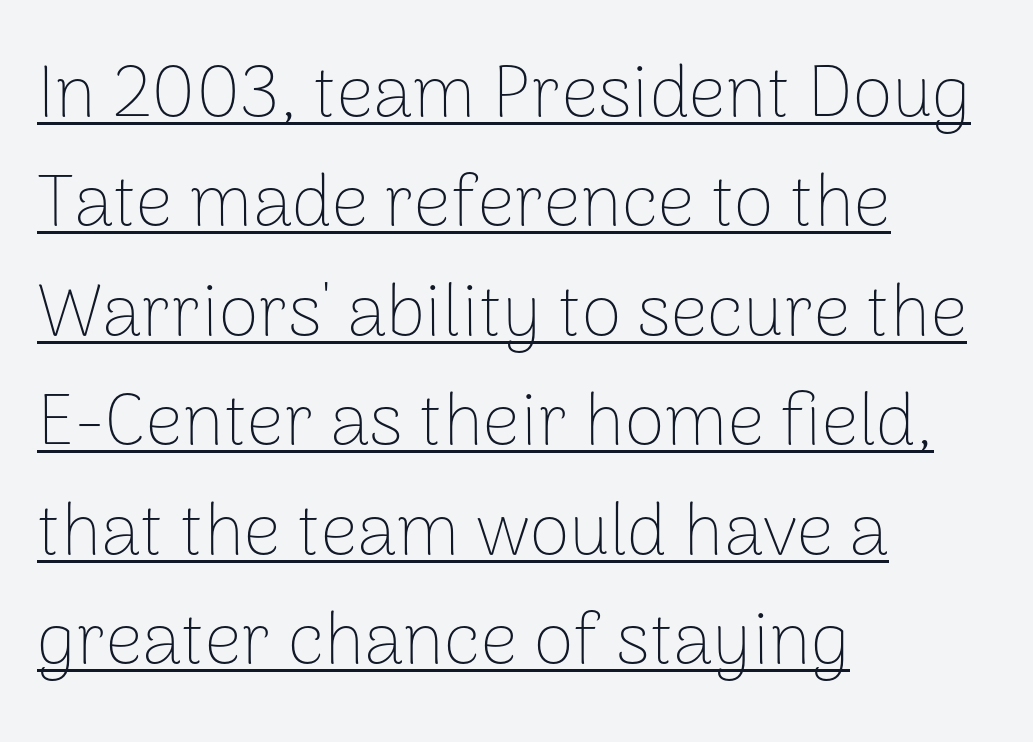
Q: Is the text bold? A: No.
Q: Is the text italic (slanted)? A: No, it is upright.
Q: Is the typeface a serif or a sans-serif typeface? A: Sans-serif.
Q: Is the text underlined? A: Yes.
Q: How is the paragraph aligned? A: Left-aligned.
Q: Is the spacing between letters normal or unusually wide? A: Normal.
Q: Is the spacing between lines tight, normal or loose? A: Normal.
Q: Width (condensed, normal, or wide)? A: Normal.
Q: Stroke contrast? A: Low.
Q: x-height? A: Medium.
Q: Monospaced? A: No.
